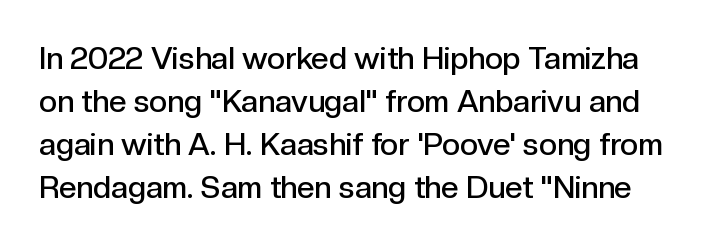
Tracking here is standard; glyphs follow each other at the usual distance. Each letter's strokes conclude bluntly, with no projecting serifs. Check the space under the baseline: it is left empty. Proportional: the letters do not fall into vertical columns. The rendering uses a semibold face; strokes are thickened but not to full bold. Every character sits straight up, as roman type does.
